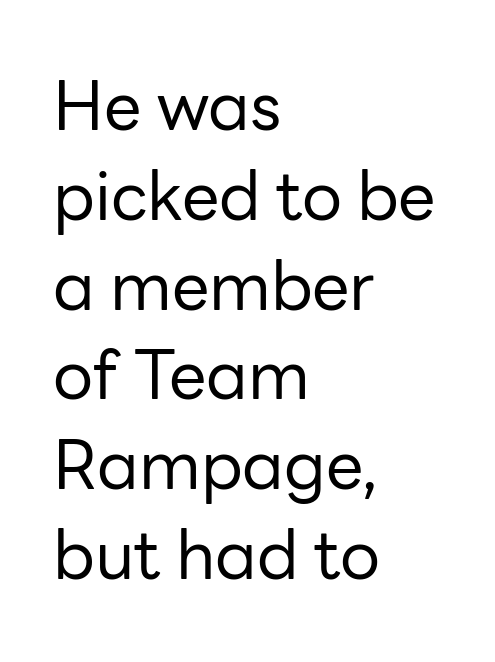
Q: Is the text bold? A: No.
Q: Is the text italic (slanted)? A: No, it is upright.
Q: Is the typeface a serif or a sans-serif typeface? A: Sans-serif.
Q: Is the text underlined? A: No.
Q: How is the paragraph aligned? A: Left-aligned.
Q: Is the spacing between letters normal or unusually wide? A: Normal.
Q: Is the spacing between lines tight, normal or loose? A: Normal.
Q: Width (condensed, normal, or wide)? A: Normal.
Q: Stroke contrast? A: Low.
Q: x-height? A: Medium.
Q: Monospaced? A: No.
